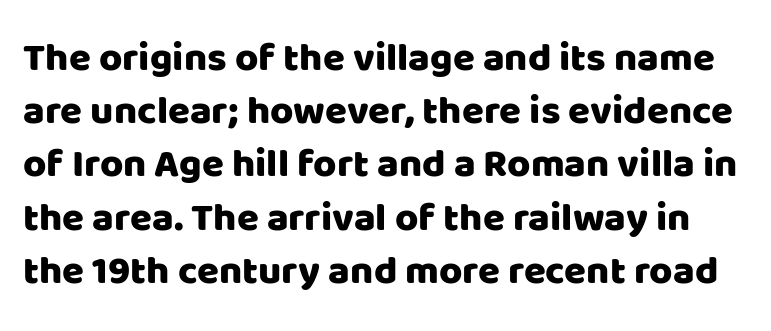
{"serif": "no", "italic": "no", "width": "normal", "stroke_contrast": "low", "x_height": "large", "monospaced": "no", "underline": "no", "line_spacing": "normal", "line_spacing_ratio": 1.33, "letter_spacing": "normal", "letter_spacing_em": 0.0, "glyph_px": 40}
